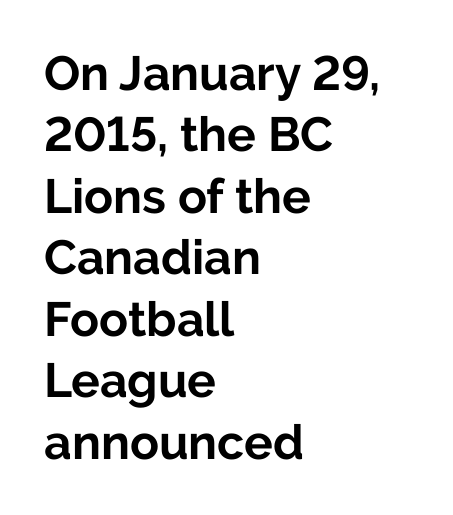
The image shows 48 px bold sans-serif type, upright; set left-aligned, normal line spacing (1.28x), normal letter spacing, not underlined; low stroke contrast and a medium x-height.
